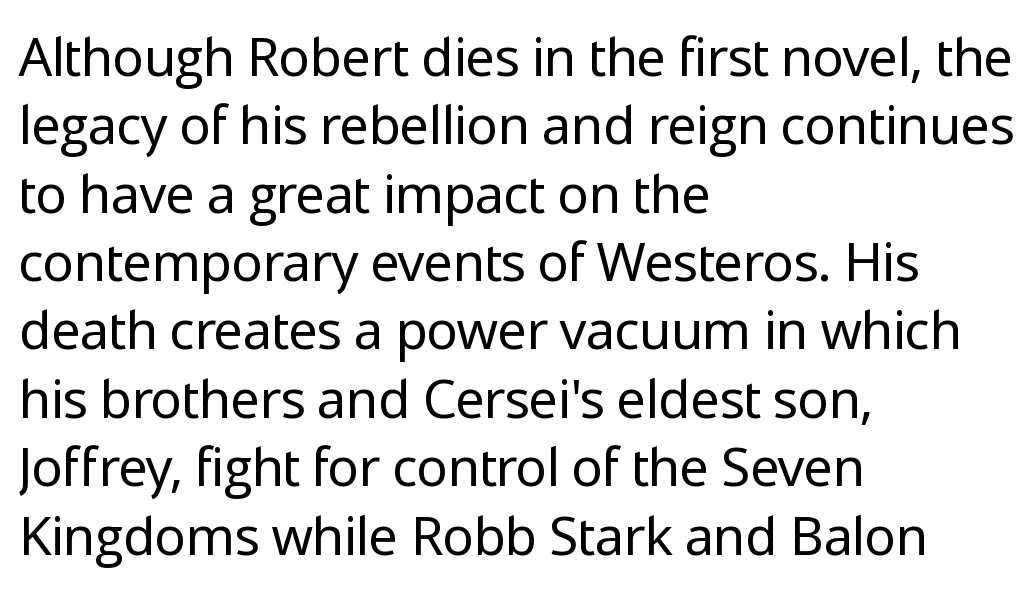
{"serif": "no", "italic": "no", "bold": "no", "weight": "regular", "width": "normal", "stroke_contrast": "low", "x_height": "medium", "monospaced": "no", "underline": "no", "align": "left", "line_spacing": "normal", "line_spacing_ratio": 1.29, "letter_spacing": "normal", "letter_spacing_em": 0.0, "glyph_px": 53}
